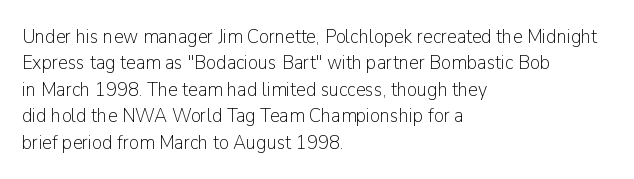
Characters remain perfectly vertical along every line. Rows of type keep a routine distance in the vertical direction. The face looks like a standard text weight, possibly lighter. Letter spacing: default. Each row of text sits above clean, open space.
